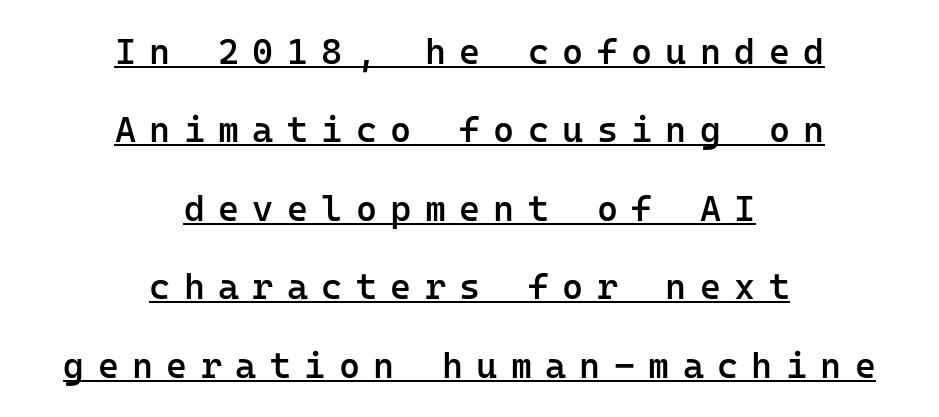
The image shows 36 px semibold sans-serif type, upright, monospaced; set centered, loose line spacing (2.18x), unusually wide letter spacing (+0.37 em), underlined; low stroke contrast and a medium x-height.
